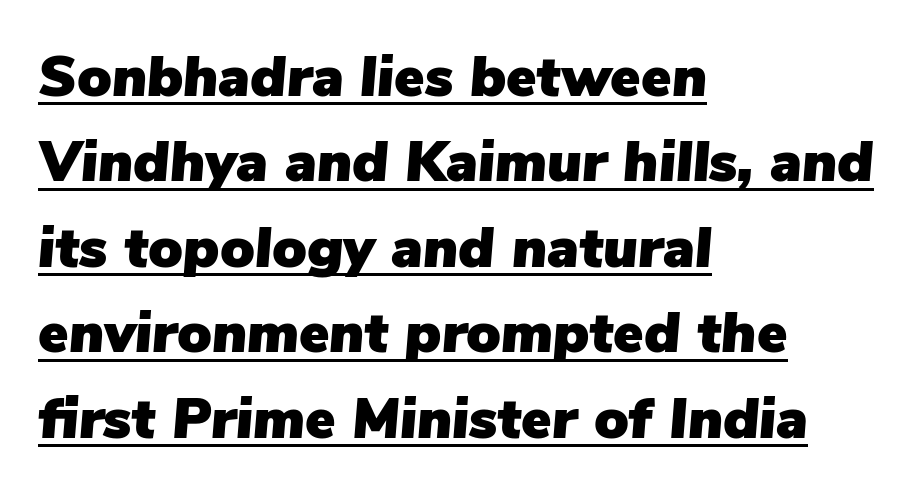
{"italic": "yes", "lean": "right", "slant_degrees": 5, "width": "normal", "stroke_contrast": "low", "x_height": "medium", "monospaced": "no", "underline": "yes", "align": "left", "line_spacing": "normal", "line_spacing_ratio": 1.5, "letter_spacing": "normal", "letter_spacing_em": 0.0, "glyph_px": 57}
